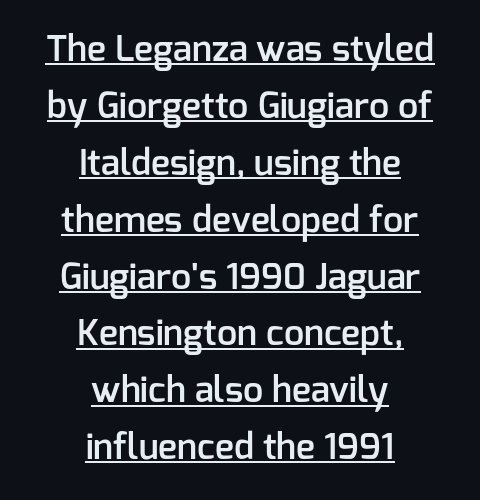
{"serif": "no", "italic": "no", "bold": "semi", "weight": "semibold", "width": "normal", "stroke_contrast": "low", "x_height": "medium", "monospaced": "no", "underline": "yes", "align": "center", "line_spacing": "normal", "line_spacing_ratio": 1.58, "letter_spacing": "normal", "letter_spacing_em": 0.0, "glyph_px": 36}
